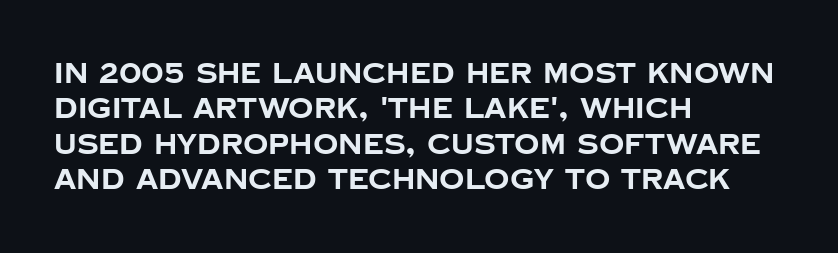
{"serif": "no", "italic": "no", "bold": "yes", "weight": "bold", "width": "normal", "stroke_contrast": "low", "x_height": "large", "monospaced": "no", "underline": "no", "align": "left", "line_spacing": "normal", "line_spacing_ratio": 1.26, "letter_spacing": "normal", "letter_spacing_em": 0.0, "glyph_px": 28}
